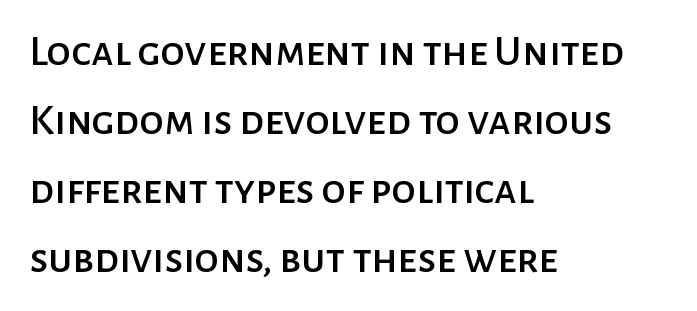
Regarding serifs, this sample does without them. Any mark beneath the type? The region is blank. Think of a printed novel: that variable character pitch is what you see here. The font's upright variant was chosen for this text.
